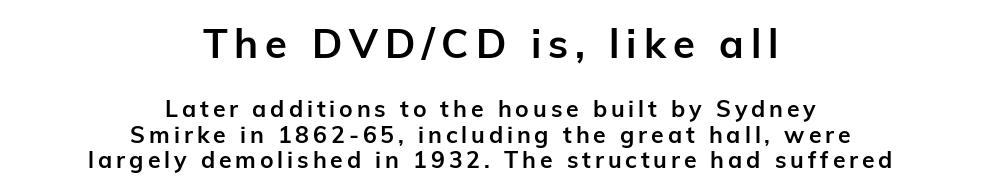
Q: Is the text bold? A: Yes.
Q: Is the text italic (slanted)? A: No, it is upright.
Q: Is the typeface a serif or a sans-serif typeface? A: Sans-serif.
Q: Is the text underlined? A: No.
Q: How is the paragraph aligned? A: Centered.
Q: Is the spacing between lines tight, normal or loose? A: Tight.
Q: Which block of text is set in a larger size, the first (top) or the second (bottom)? A: The first (top) one.
Q: Width (condensed, normal, or wide)? A: Normal.
Q: Stroke contrast? A: Low.
Q: x-height? A: Medium.
Q: Monospaced? A: No.
